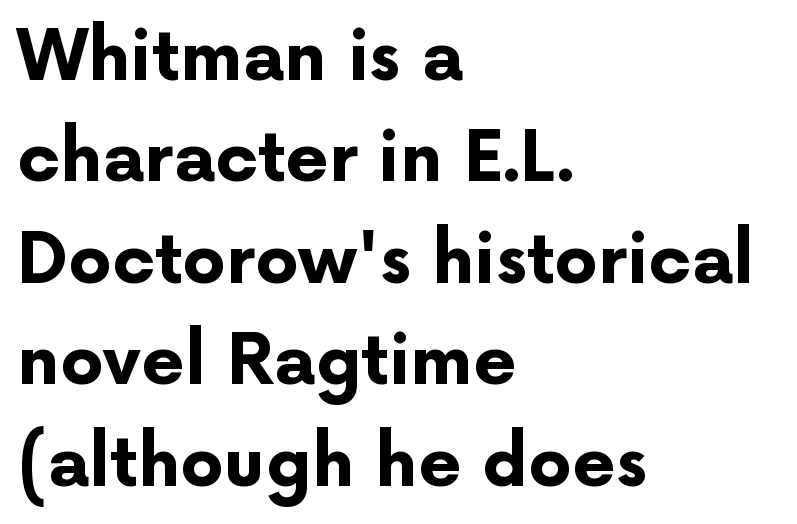
Q: Is the text bold? A: Yes.
Q: Is the text italic (slanted)? A: No, it is upright.
Q: Is the typeface a serif or a sans-serif typeface? A: Sans-serif.
Q: Is the text underlined? A: No.
Q: How is the paragraph aligned? A: Left-aligned.
Q: Is the spacing between letters normal or unusually wide? A: Normal.
Q: Is the spacing between lines tight, normal or loose? A: Normal.
Q: Width (condensed, normal, or wide)? A: Normal.
Q: Stroke contrast? A: Low.
Q: x-height? A: Medium.
Q: Monospaced? A: No.
